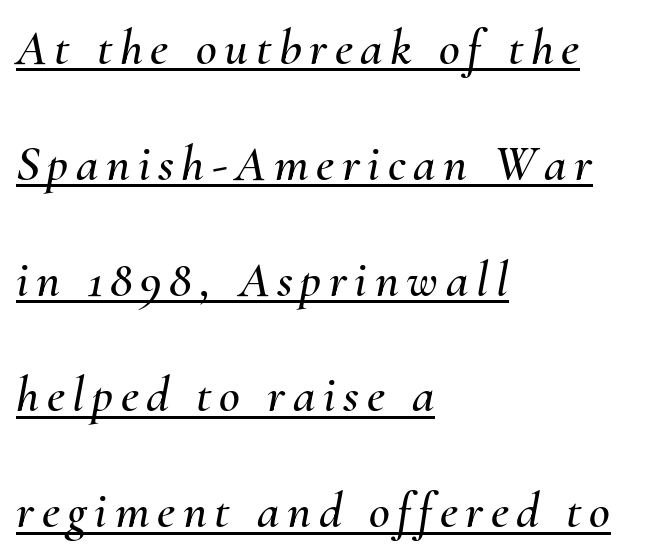
The image shows 51 px text type, italic (leaning right); set left-aligned, loose line spacing (2.27x), underlined; medium stroke contrast and a small x-height.
